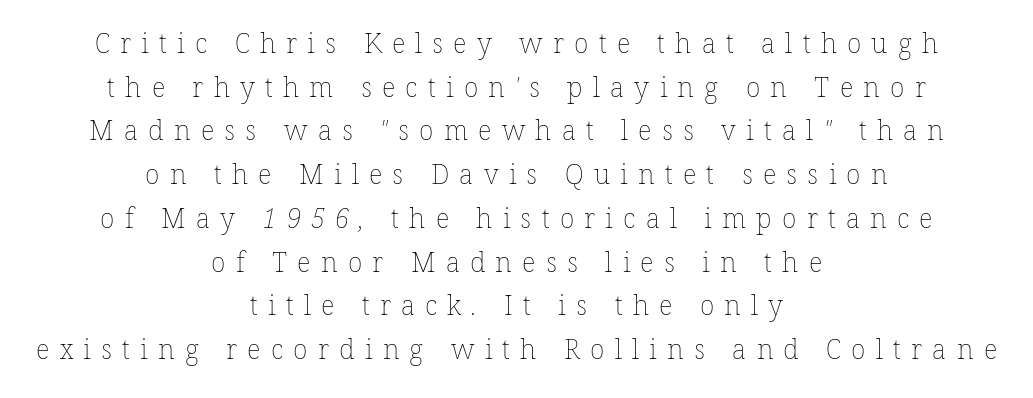
Q: Is the text bold? A: No.
Q: Is the text underlined? A: No.
Q: How is the paragraph aligned? A: Centered.
Q: Is the spacing between letters normal or unusually wide? A: Unusually wide.
Q: Is the spacing between lines tight, normal or loose? A: Normal.
